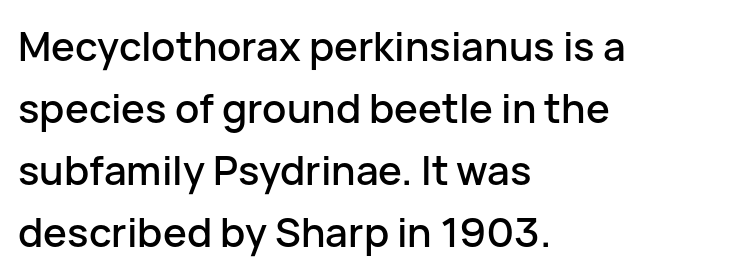
The image shows 40 px sans-serif type, upright; set left-aligned, normal line spacing (1.55x), normal letter spacing, not underlined; low stroke contrast and a medium x-height.
